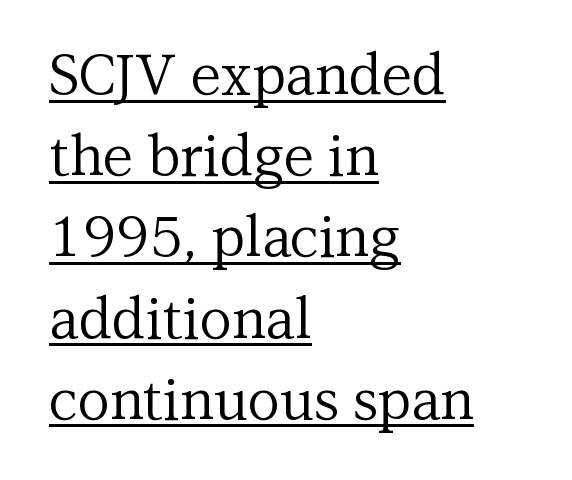
The image shows 56 px regular-weight serif type, upright; set left-aligned, normal line spacing (1.45x), normal letter spacing, underlined; medium stroke contrast and a medium x-height.
